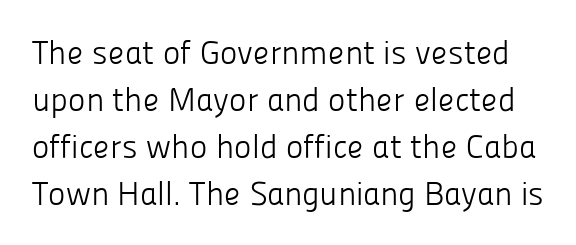
The image shows 33 px light sans-serif type, upright; set normal line spacing (1.42x), normal letter spacing, not underlined; low stroke contrast and a medium x-height.
